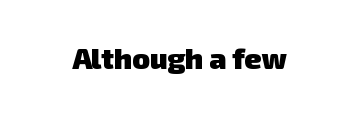
Descenders hang freely into open space. A dark, heavy texture on the line: the type is bold. Inter-character spacing is left at the font's built-in metrics. A typesetter would label this face a sans. Spacing verdict: proportional, widths tailored to each character.
